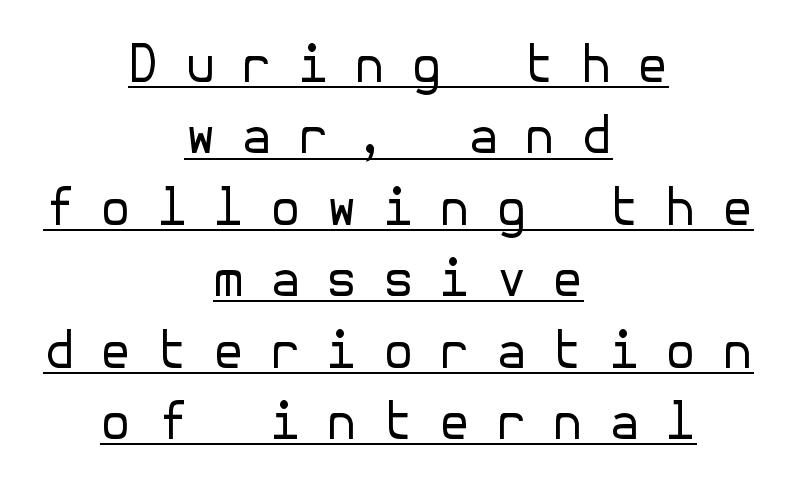
Q: Is the text bold? A: No.
Q: Is the text italic (slanted)? A: No, it is upright.
Q: Is the typeface a serif or a sans-serif typeface? A: Sans-serif.
Q: Is the text underlined? A: Yes.
Q: How is the paragraph aligned? A: Centered.
Q: Is the spacing between letters normal or unusually wide? A: Unusually wide.
Q: Is the spacing between lines tight, normal or loose? A: Normal.
Q: Width (condensed, normal, or wide)? A: Normal.
Q: Stroke contrast? A: Low.
Q: x-height? A: Medium.
